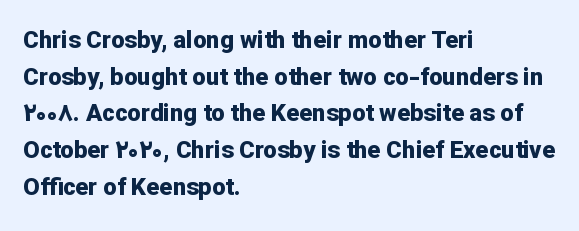
A typesetter would call this zero additional tracking. The letters stand upright; this is a roman face. Regular leading. The passage is arranged the way most books set body copy — flush left. Rule under the text: the space is simply empty. Strokes here are thick enough to call this a true bold.
